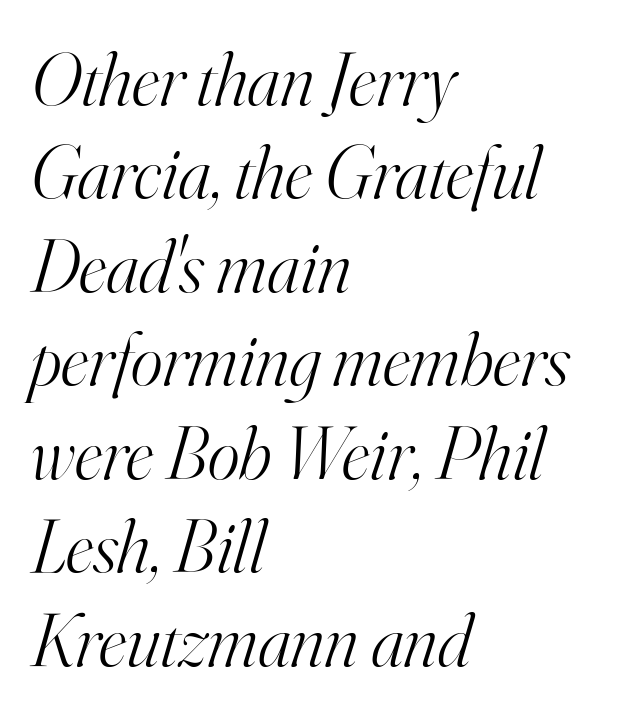
{"serif": "yes", "italic": "yes", "lean": "right", "slant_degrees": 16, "bold": "no", "weight": "light", "width": "normal", "stroke_contrast": "high", "x_height": "small", "monospaced": "no", "underline": "no", "align": "left", "line_spacing_ratio": 1.23, "letter_spacing": "normal", "letter_spacing_em": 0.0, "glyph_px": 76}
